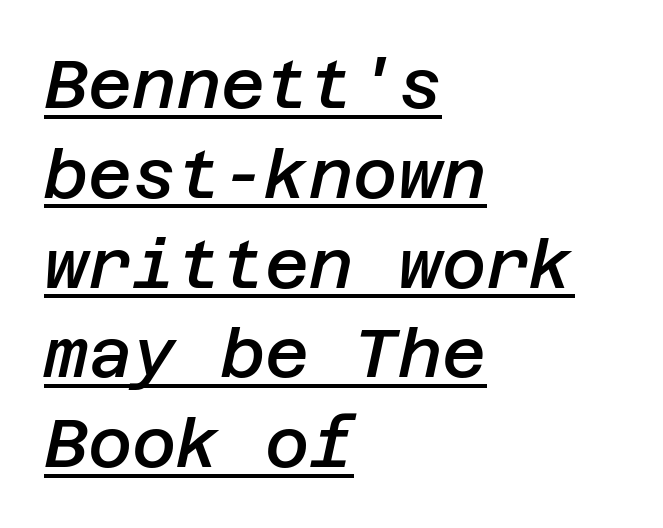
{"italic": "yes", "lean": "right", "slant_degrees": 12, "bold": "semi", "weight": "semibold", "width": "normal", "stroke_contrast": "low", "x_height": "large", "underline": "yes", "align": "left", "line_spacing": "normal", "line_spacing_ratio": 1.32, "letter_spacing": "normal", "letter_spacing_em": 0.0, "glyph_px": 68}
